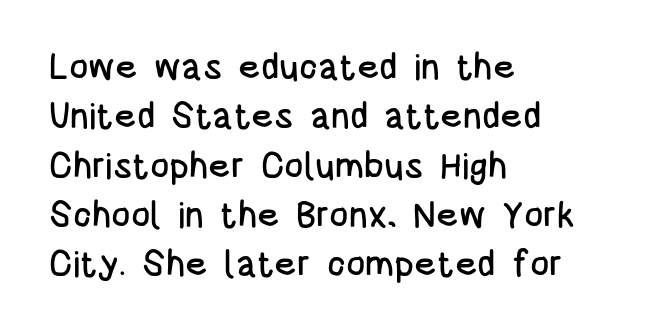
The image shows 36 px condensed sans-serif type, upright; set left-aligned, normal line spacing (1.37x), normal letter spacing, not underlined; low stroke contrast and a large x-height.
